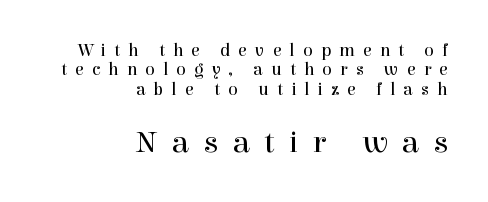
Q: Is the text bold? A: No.
Q: Is the text italic (slanted)? A: No, it is upright.
Q: Is the typeface a serif or a sans-serif typeface? A: Serif.
Q: Is the text underlined? A: No.
Q: How is the paragraph aligned? A: Right-aligned.
Q: Is the spacing between letters normal or unusually wide? A: Unusually wide.
Q: Is the spacing between lines tight, normal or loose? A: Tight.
Q: Which block of text is set in a larger size, the first (top) or the second (bottom)? A: The second (bottom) one.
Q: Width (condensed, normal, or wide)? A: Normal.
Q: x-height? A: Medium.
Q: Monospaced? A: No.
